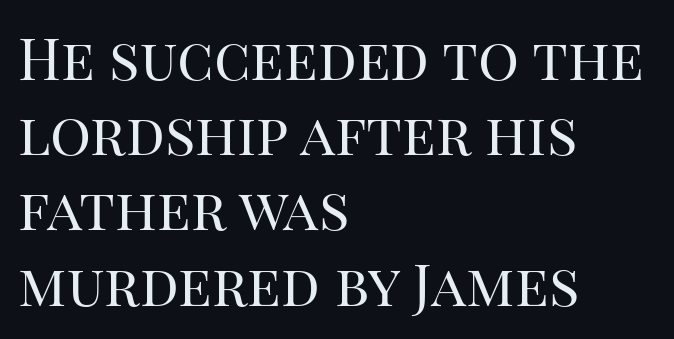
The image shows 57 px regular-weight serif type, upright; set left-aligned, normal line spacing (1.32x), normal letter spacing, not underlined; high stroke contrast and a large x-height.
